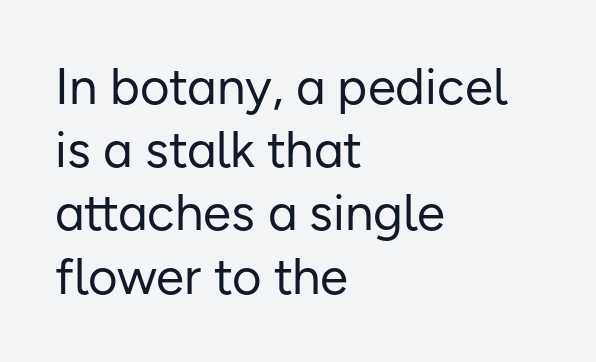
The image shows 51 px regular-weight sans-serif type, upright; set left-aligned, line spacing 1.24x, normal letter spacing, not underlined; low stroke contrast and a medium x-height.
